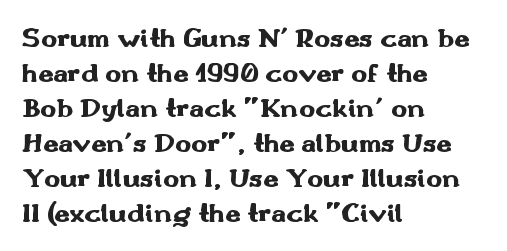
The image shows 27 px bold type, upright; set left-aligned, normal line spacing (1.3x), normal letter spacing, not underlined.
